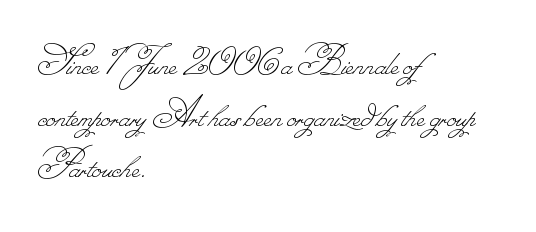
The image shows 43 px thin type; set left-aligned, line spacing 1.2x, normal letter spacing, not underlined; low stroke contrast.
